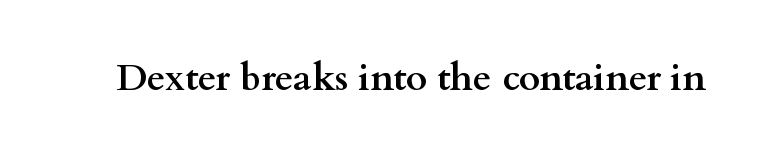
The space directly below the letters is spotless. Vertical strokes here are truly vertical. Here the glyphs are tracked normally, forming tight word shapes. Character widths vary here, with narrow letters taking less room than wide ones.
